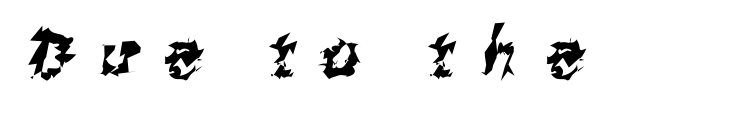
The image shows 67 px condensed sans-serif type; set unusually wide letter spacing (+0.4 em), not underlined; medium stroke contrast and a medium x-height.
